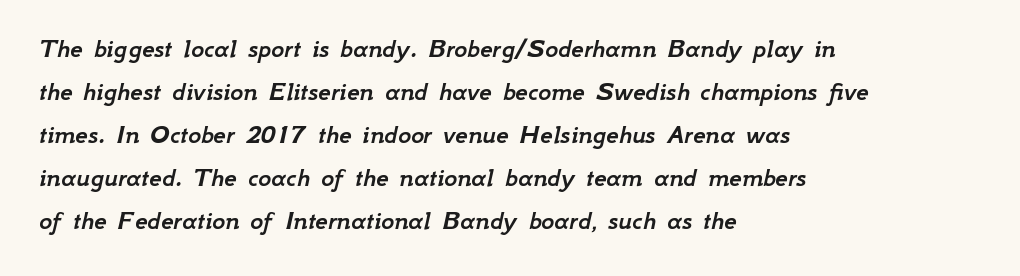
Q: Is the text italic (slanted)? A: Yes, it leans right by about 12 degrees.
Q: Is the text underlined? A: No.
Q: How is the paragraph aligned? A: Left-aligned.
Q: Is the spacing between letters normal or unusually wide? A: Normal.
Q: Is the spacing between lines tight, normal or loose? A: Normal.
Q: Width (condensed, normal, or wide)? A: Normal.
Q: Stroke contrast? A: Low.
Q: x-height? A: Small.
Q: Monospaced? A: No.
